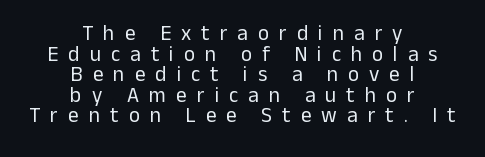
The image shows 21 px text type, upright; set centered, tight line spacing (0.98x), unusually wide letter spacing (+0.48 em), not underlined.
